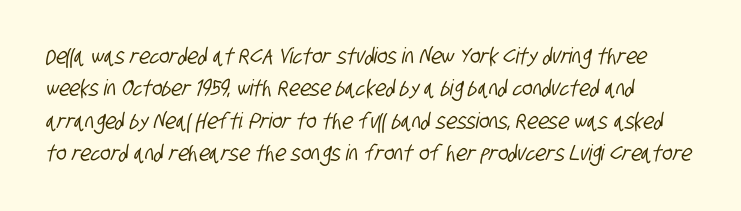
{"underline": "no", "line_spacing": "normal", "line_spacing_ratio": 1.47, "letter_spacing": "normal", "letter_spacing_em": 0.0, "glyph_px": 22}
